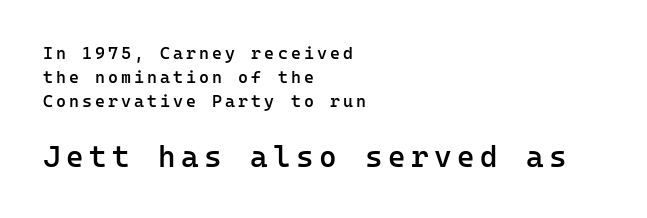
{"serif": "no", "italic": "no", "bold": "semi", "weight": "semibold", "width": "normal", "stroke_contrast": "low", "x_height": "medium", "monospaced": "yes", "underline": "no", "align": "left", "line_spacing": "normal", "line_spacing_ratio": 1.41, "larger_block": "second", "size_ratio": 1.76, "glyph_px": 30}
